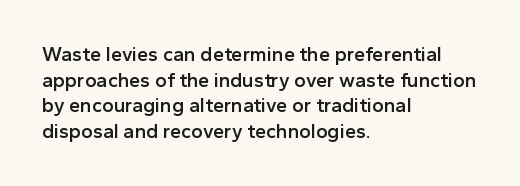
Q: Is the text bold? A: Semi-bold.
Q: Is the text italic (slanted)? A: No, it is upright.
Q: Is the text underlined? A: No.
Q: How is the paragraph aligned? A: Left-aligned.
Q: Is the spacing between letters normal or unusually wide? A: Normal.
Q: Is the spacing between lines tight, normal or loose? A: Normal.
